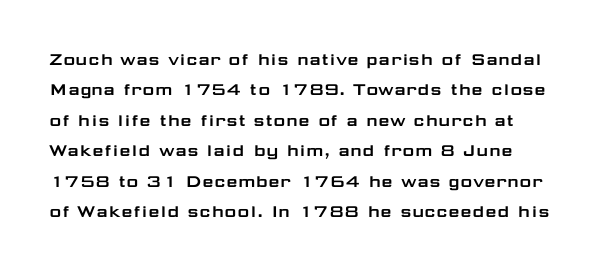
This is the regular roman posture of the typeface. A typesetter would call this leading conventional body-copy spacing. Words appear dense and cohesive because spacing is normal. Glance below the letters and you will spot only blank space.
